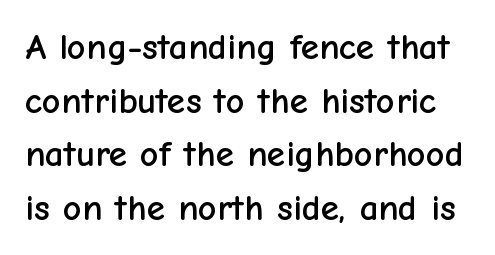
The letters carry no serifs — their stems end cleanly without finishing strokes. Students, note that the glyphs here touch the page at normal intervals. The leading is moderate, giving the passage an even texture. Underlining? Definitely not there. Proportional: the letters do not fall into vertical columns. Vertical strokes here are truly vertical.
